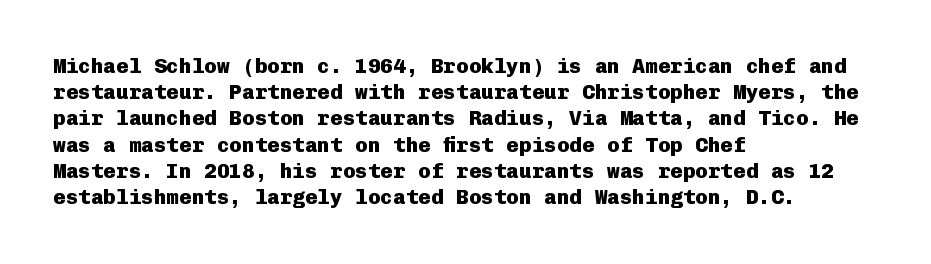
Does the weight exceed regular? Yes, all the way to bold. A typesetter would mark this as roman, not italic. The glyphs are unaccompanied by any horizontal stroke below them. Interline gaps are of average width in this sample. The horizontal fit of the characters is conventional and even.
